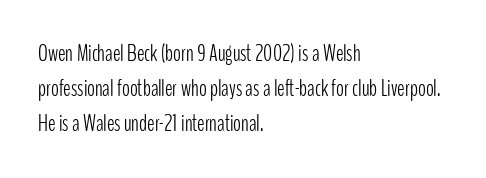
{"italic": "no", "bold": "no", "underline": "no", "align": "left", "line_spacing": "normal", "line_spacing_ratio": 1.52, "letter_spacing": "normal", "letter_spacing_em": 0.0, "glyph_px": 23}
